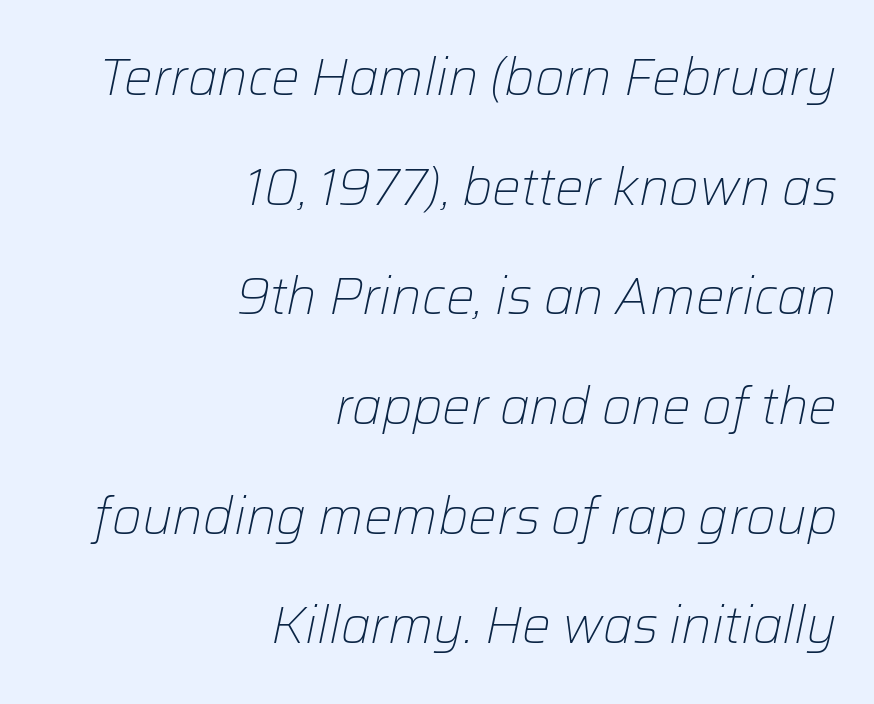
The image shows 51 px light type, italic (leaning right); set right-aligned, loose line spacing (2.15x), normal letter spacing, not underlined; low stroke contrast and a medium x-height.
